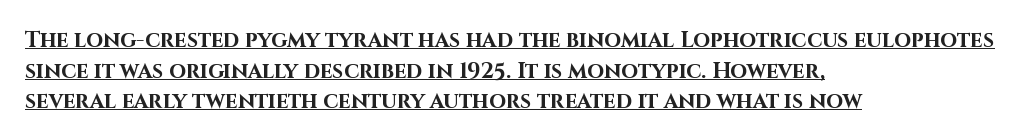
Q: Is the text bold? A: Yes.
Q: Is the text italic (slanted)? A: No, it is upright.
Q: Is the text underlined? A: Yes.
Q: How is the paragraph aligned? A: Left-aligned.
Q: Is the spacing between letters normal or unusually wide? A: Normal.
Q: Is the spacing between lines tight, normal or loose? A: Normal.
